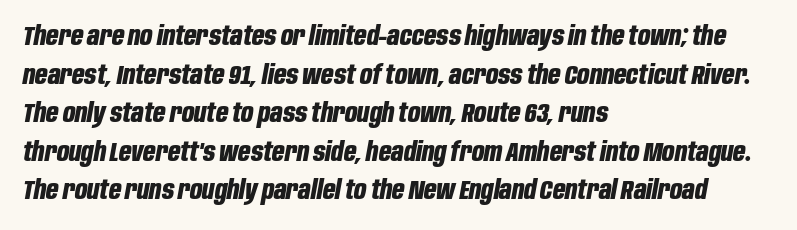
Vertical spacing — default. Only glyphs here, with clear space below each row. The text carries the slant typical of an italic or oblique font. Plenty of ink on the page — the face is bold. In terms of letterspacing, this is plain default setting.
